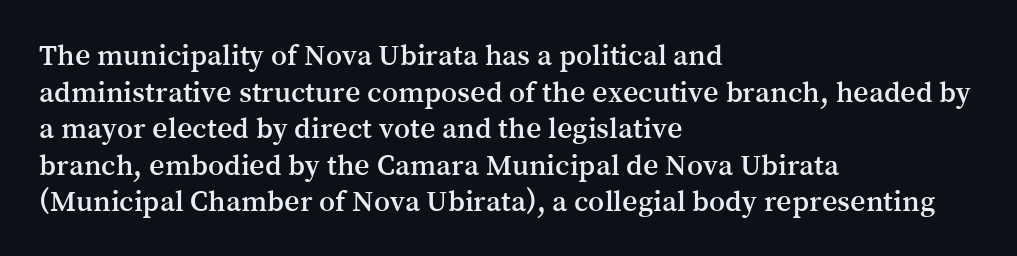
Q: Is the text italic (slanted)? A: No, it is upright.
Q: Is the typeface a serif or a sans-serif typeface? A: Serif.
Q: Is the text underlined? A: No.
Q: How is the paragraph aligned? A: Left-aligned.
Q: Is the spacing between letters normal or unusually wide? A: Normal.
Q: Width (condensed, normal, or wide)? A: Normal.
Q: Stroke contrast? A: Medium.
Q: x-height? A: Medium.
Q: Monospaced? A: No.
